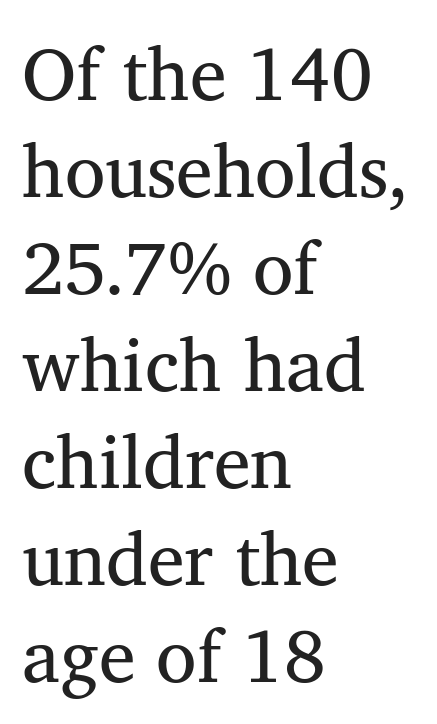
{"serif": "yes", "italic": "no", "bold": "no", "weight": "regular", "width": "normal", "stroke_contrast": "medium", "x_height": "medium", "monospaced": "no", "underline": "no", "align": "left", "line_spacing": "normal", "line_spacing_ratio": 1.31, "letter_spacing": "normal", "letter_spacing_em": 0.0, "glyph_px": 74}
